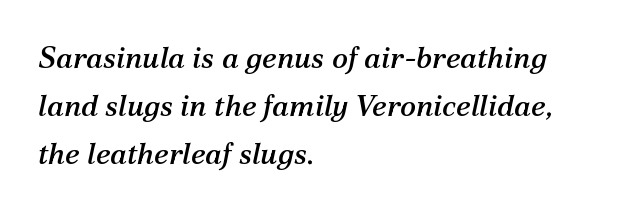
The image shows 30 px serif type, italic (leaning right); set left-aligned, normal line spacing (1.6x), normal letter spacing, not underlined; medium stroke contrast and a medium x-height.
